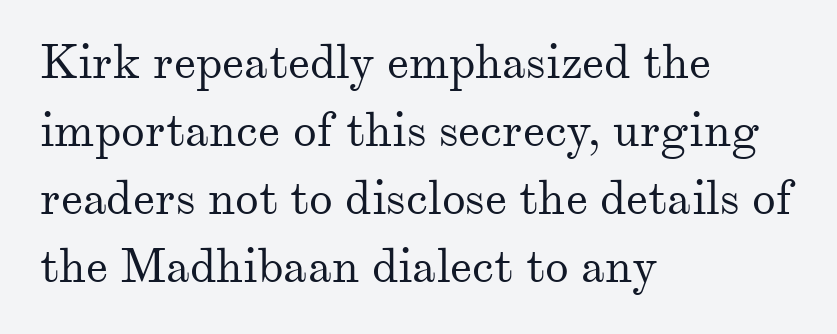
Q: Is the text bold? A: No.
Q: Is the text italic (slanted)? A: No, it is upright.
Q: Is the typeface a serif or a sans-serif typeface? A: Serif.
Q: Is the text underlined? A: No.
Q: How is the paragraph aligned? A: Left-aligned.
Q: Is the spacing between letters normal or unusually wide? A: Normal.
Q: Is the spacing between lines tight, normal or loose? A: Normal.
Q: Width (condensed, normal, or wide)? A: Normal.
Q: Stroke contrast? A: Medium.
Q: x-height? A: Small.
Q: Monospaced? A: No.
